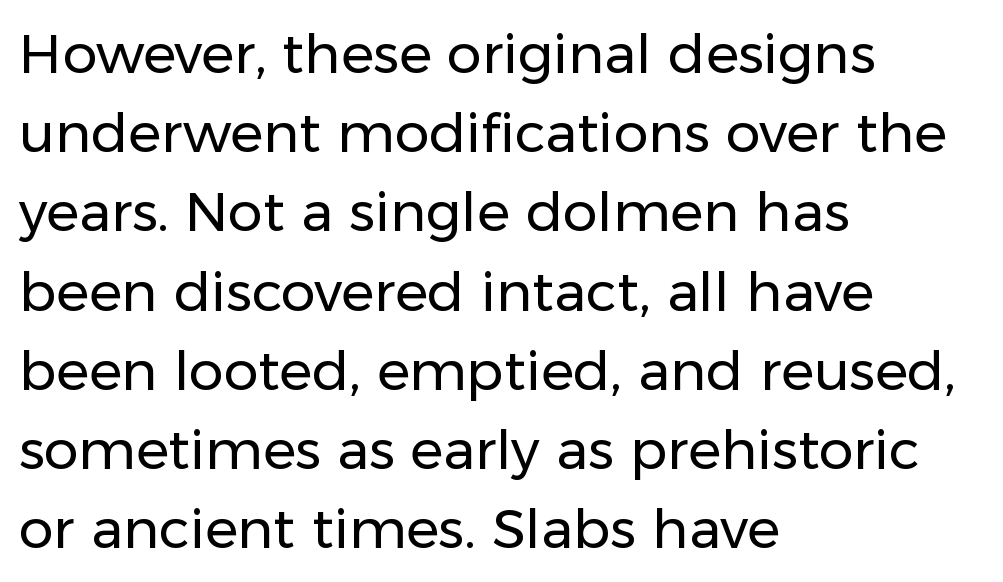
{"serif": "no", "italic": "no", "bold": "no", "weight": "regular", "width": "normal", "stroke_contrast": "low", "x_height": "medium", "monospaced": "no", "underline": "no", "align": "left", "line_spacing": "normal", "line_spacing_ratio": 1.44, "letter_spacing": "normal", "letter_spacing_em": 0.0, "glyph_px": 55}
